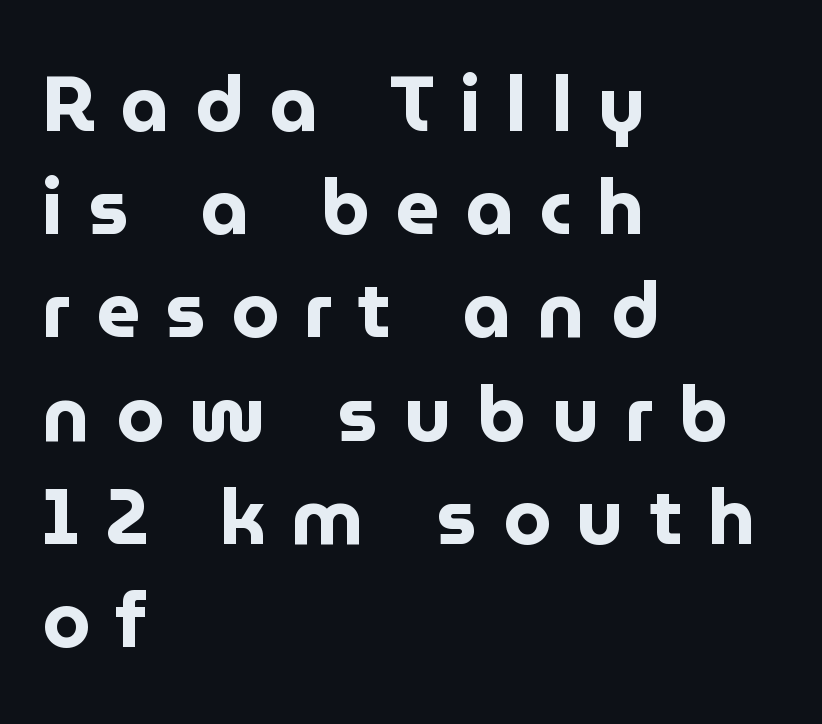
Rule under the text: the space is simply empty. Quick note: not italic, upright. This sample keeps an unexceptional amount of space between lines. Each word looks stretched out because of the extra space between its letters. All the whitespace from short lines collects on the right. You can tell from the bare stems that sans-serif type was used.
